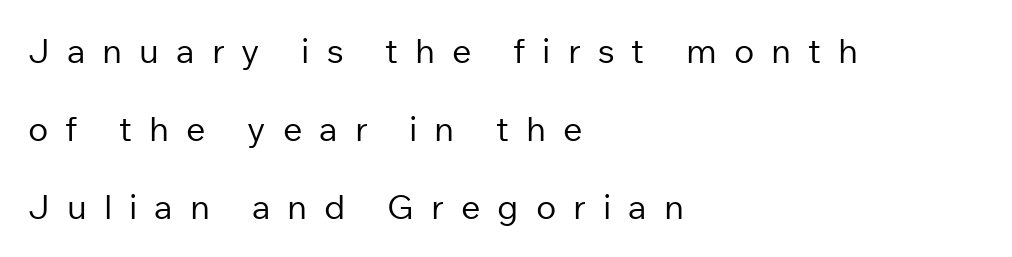
The image shows 34 px regular-weight sans-serif type, upright; set left-aligned, loose line spacing (2.3x), unusually wide letter spacing (+0.5 em), not underlined; low stroke contrast and a medium x-height.
